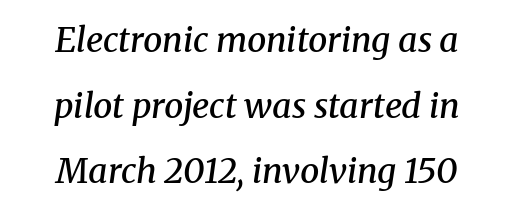
The image shows 34 px semibold serif type, italic (leaning right); set centered, loose line spacing (1.93x), normal letter spacing, not underlined; medium stroke contrast and a medium x-height.
